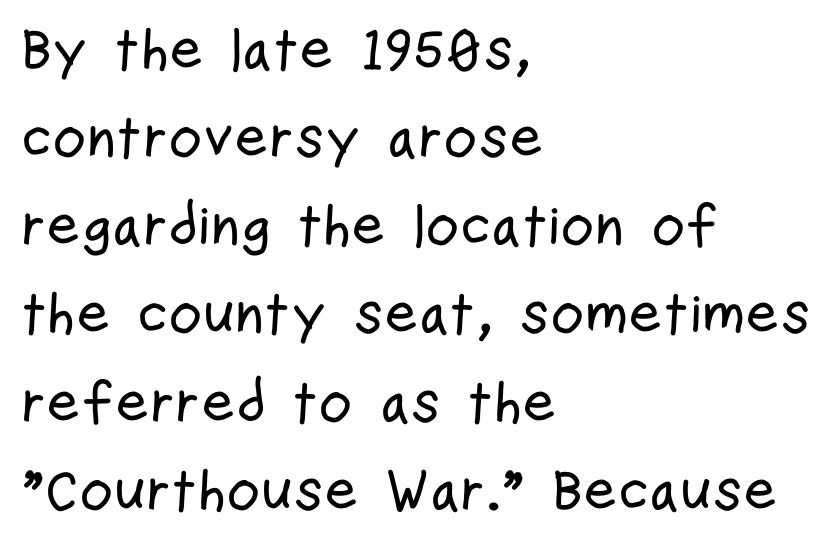
The rendering anchors every line to the left-hand side. Varying glyph widths throughout — classic text-font behaviour. In terms of letterspacing, this is plain default setting. Serif or sans? Sans — the stroke terminals are bare. Plain, unruled lines of type. Posture: upright roman.
